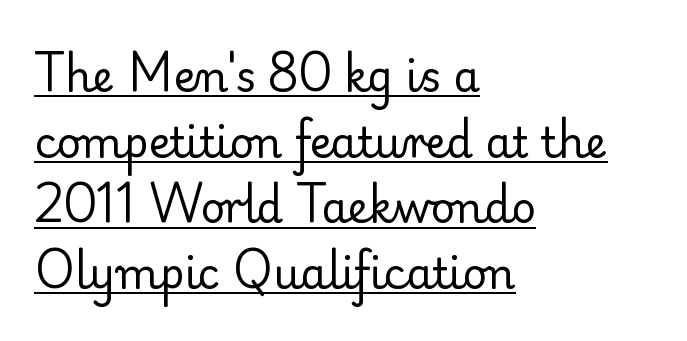
To sum up the face: it has serifs. Looks like someone drew a line under every word here. In terms of leading, this rendering sits right in the middle. Visually the block forms a straight wall on the left and a jagged coastline on the right. Proportional: the letters do not fall into vertical columns. Is the letter spacing exaggerated? No — it looks like the ordinary default.
